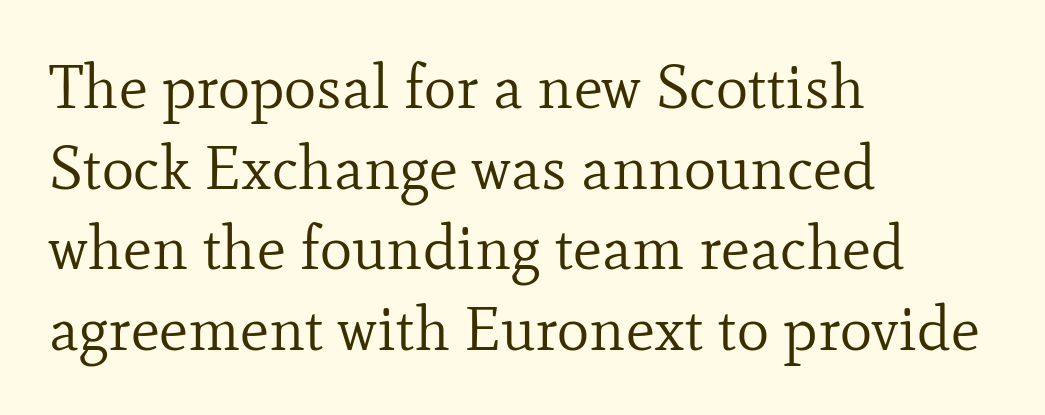
{"serif": "yes", "italic": "no", "bold": "no", "weight": "regular", "width": "normal", "stroke_contrast": "low", "x_height": "small", "monospaced": "no", "underline": "no", "align": "left", "line_spacing": "normal", "line_spacing_ratio": 1.32, "letter_spacing": "normal", "letter_spacing_em": 0.0, "glyph_px": 61}
